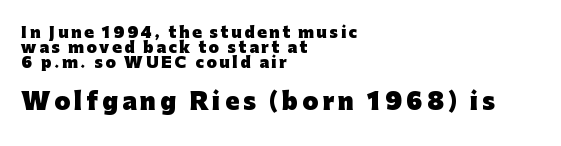
{"italic": "no", "bold": "yes", "underline": "no", "align": "left", "line_spacing": "tight", "line_spacing_ratio": 1.0, "larger_block": "second", "size_ratio": 1.53, "glyph_px": 23}
